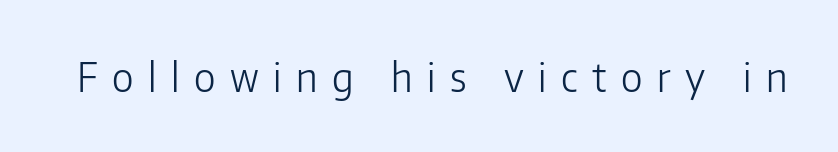
Q: Is the text bold? A: No.
Q: Is the text italic (slanted)? A: No, it is upright.
Q: Is the typeface a serif or a sans-serif typeface? A: Sans-serif.
Q: Is the text underlined? A: No.
Q: Is the spacing between letters normal or unusually wide? A: Unusually wide.
Q: Width (condensed, normal, or wide)? A: Normal.
Q: Stroke contrast? A: Low.
Q: x-height? A: Medium.
Q: Monospaced? A: No.
